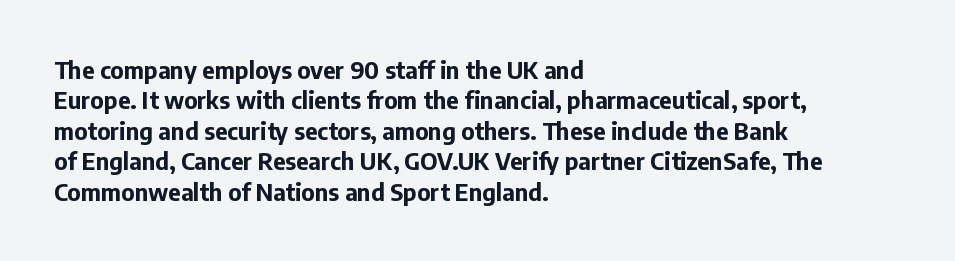
The image shows 24 px bold type, upright; set left-aligned, normal line spacing (1.27x), normal letter spacing, not underlined.
